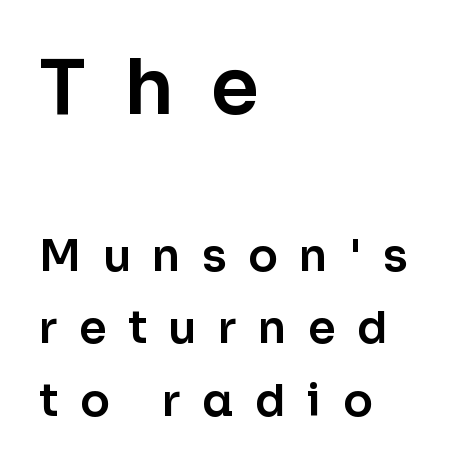
The image shows 77 px sans-serif type, upright; set left-aligned, normal line spacing (1.65x), unusually wide letter spacing (+0.49 em), not underlined; the first (top) block is 1.75x larger; low stroke contrast and a medium x-height.
